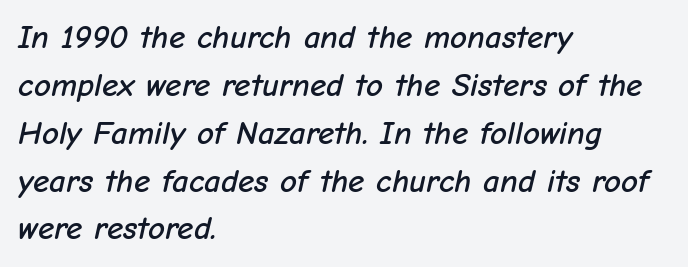
Q: Is the text italic (slanted)? A: Yes, it leans right by about 12 degrees.
Q: Is the text underlined? A: No.
Q: How is the paragraph aligned? A: Left-aligned.
Q: Is the spacing between letters normal or unusually wide? A: Normal.
Q: Is the spacing between lines tight, normal or loose? A: Normal.
Q: Width (condensed, normal, or wide)? A: Normal.
Q: Stroke contrast? A: Low.
Q: x-height? A: Medium.
Q: Monospaced? A: No.
